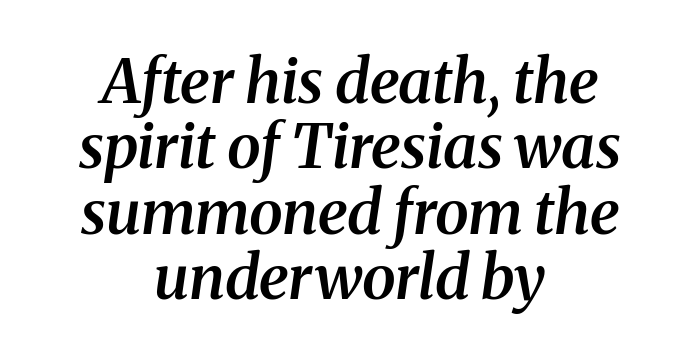
Unlike a clean sans, this face finishes its strokes with serifs. I'd describe the lettering as semibold — firm but not a full bold. Nobody drew a line under any word here. A typesetter would call this proportional, since set widths differ per character. Observe the lean: these are italic letterforms. Both edges are ragged and mirror each other, which tells us the setting is centered.
